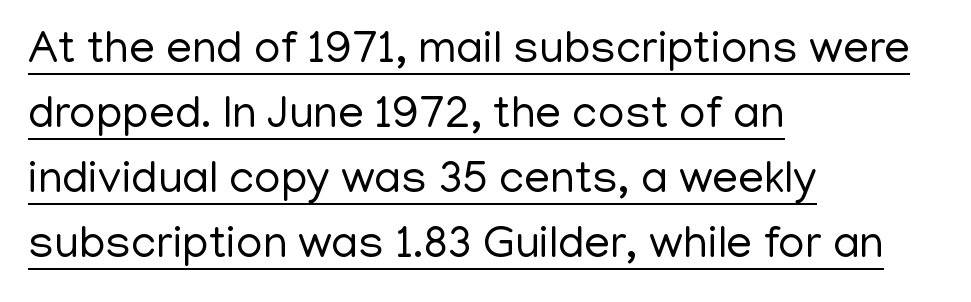
Q: Is the text bold? A: No.
Q: Is the text italic (slanted)? A: No, it is upright.
Q: Is the typeface a serif or a sans-serif typeface? A: Sans-serif.
Q: Is the text underlined? A: Yes.
Q: How is the paragraph aligned? A: Left-aligned.
Q: Is the spacing between letters normal or unusually wide? A: Normal.
Q: Is the spacing between lines tight, normal or loose? A: Normal.
Q: Width (condensed, normal, or wide)? A: Normal.
Q: Stroke contrast? A: Low.
Q: x-height? A: Medium.
Q: Monospaced? A: No.
